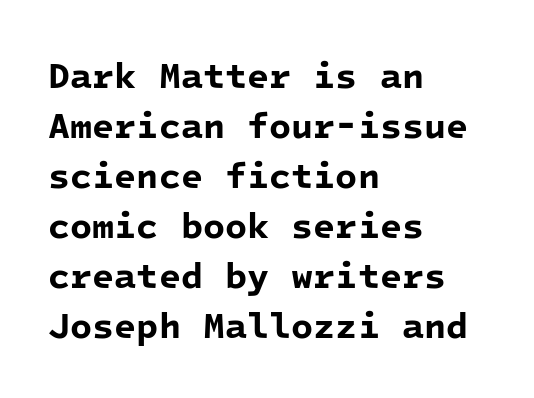
The image shows 36 px bold sans-serif type, monospaced; set left-aligned, normal line spacing (1.39x), normal letter spacing, not underlined; low stroke contrast and a medium x-height.
